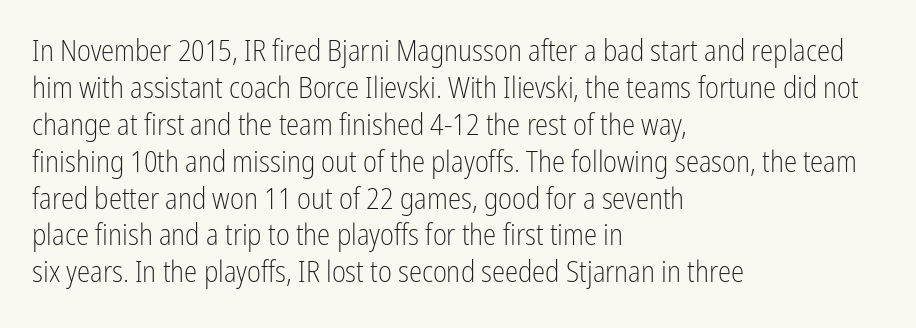
{"serif": "no", "italic": "no", "bold": "no", "weight": "light", "width": "condensed", "stroke_contrast": "low", "x_height": "medium", "monospaced": "no", "underline": "no", "align": "left", "line_spacing_ratio": 1.23, "letter_spacing": "normal", "letter_spacing_em": 0.0, "glyph_px": 30}
